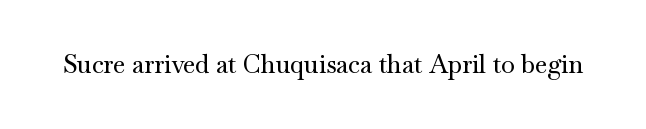
Q: Is the text italic (slanted)? A: No, it is upright.
Q: Is the text underlined? A: No.
Q: Is the spacing between letters normal or unusually wide? A: Normal.
